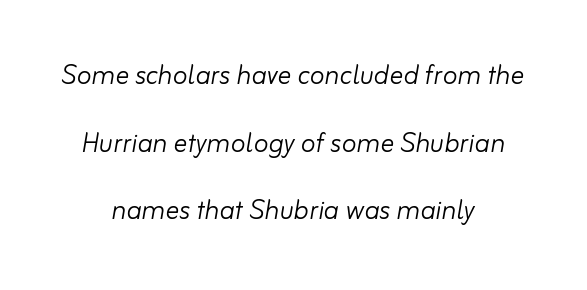
{"italic": "yes", "lean": "right", "slant_degrees": 10, "bold": "no", "weight": "light", "width": "normal", "stroke_contrast": "low", "x_height": "small", "monospaced": "no", "underline": "no", "align": "center", "line_spacing": "loose", "line_spacing_ratio": 1.99, "letter_spacing": "normal", "letter_spacing_em": 0.0, "glyph_px": 34}
